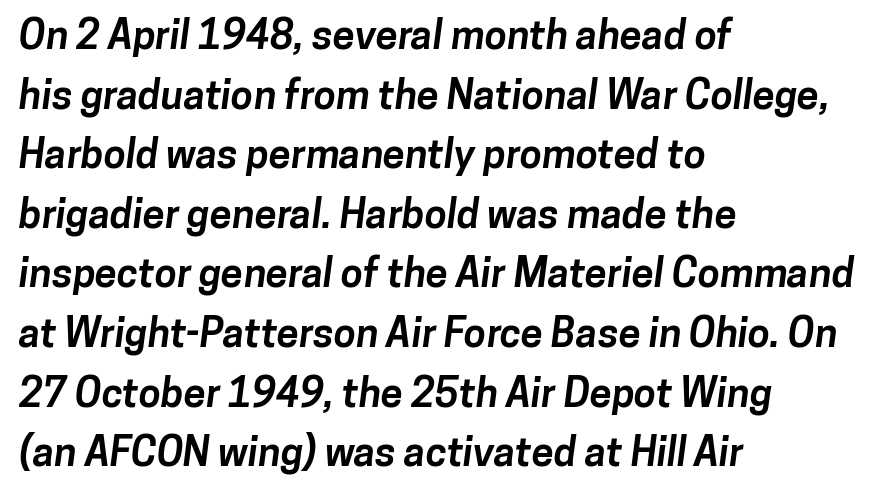
Is the letter spacing exaggerated? No — it looks like the ordinary default. You could not count columns in this text — the font is proportionally spaced. These words are printed bold, with thick strokes throughout. The strip under each line holds only bare page.
